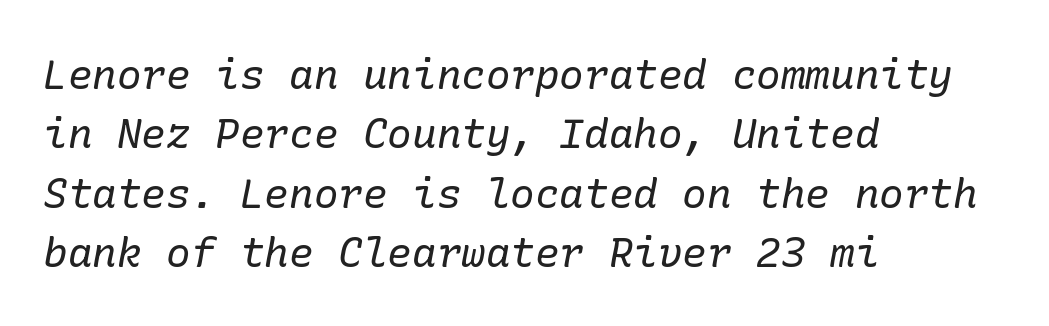
Nothing heavy about these letters — not bold at all. Quick note: interline space is typical. Standard letterfit; no display-style spreading of the glyphs.
